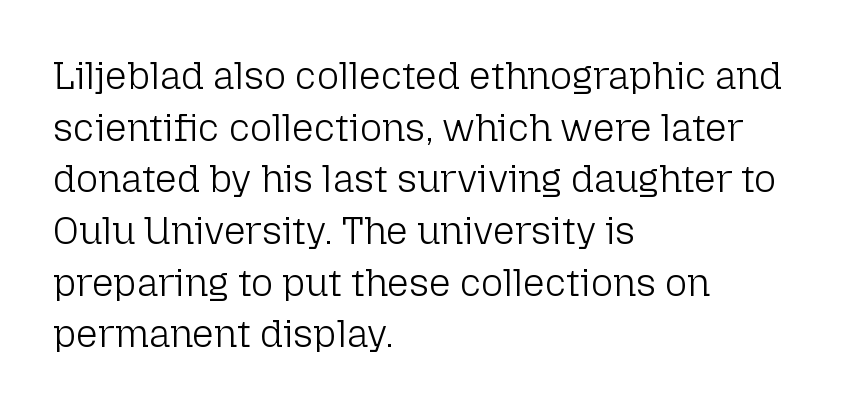
The image shows 38 px light sans-serif type, upright; set left-aligned, normal line spacing (1.36x), normal letter spacing, not underlined; low stroke contrast and a medium x-height.
